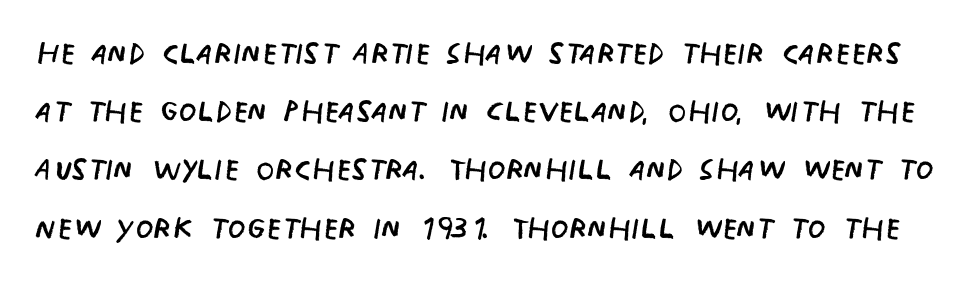
Nothing unusual about the tracking: characters are spaced as the font intends. Do the characters align in a grid? No, the font is proportional. The words here are not underlined.
